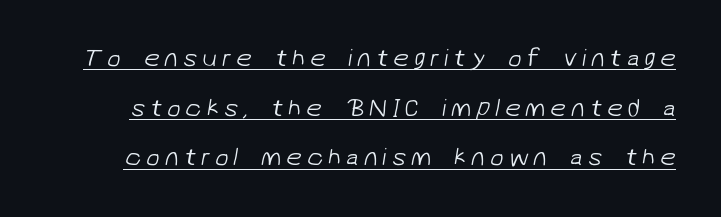
Stems here are at most as thick as an everyday book face. Underlining? Definitely there. The vertical gap from one line to the next is large.
